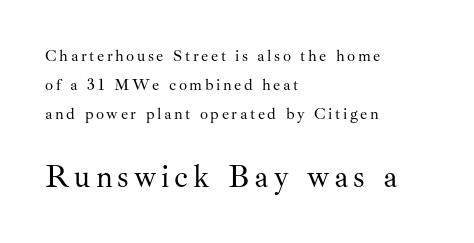
You get the small type first, then a jump to larger type. The letters advance in unequal steps, a hallmark of proportional type. The face used here is seriffed, in the tradition of book romans. Line beginnings align vertically; line endings do not. The space beneath each line is pristine and unruled. Bold? No — there's no thickening of the strokes.
